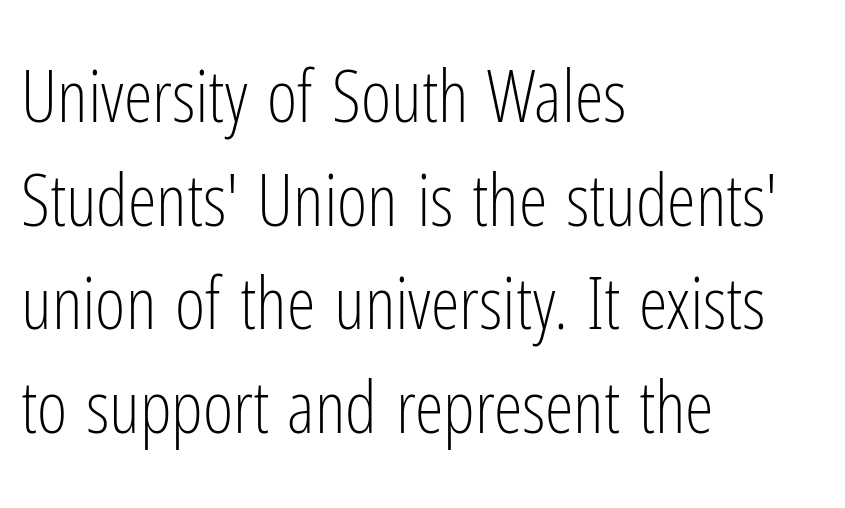
The vertical gap from one line to the next is medium. Ascenders rise straight up at ninety degrees. The rag falls on the right side of this text block. I'd call this a sans setting — the letters go barefoot. Proportional: the letters do not fall into vertical columns. Heft: none added — not bold.
